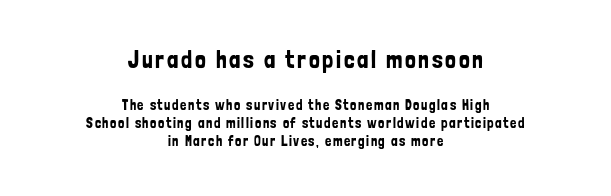
Q: Is the text italic (slanted)? A: No, it is upright.
Q: Is the text underlined? A: No.
Q: How is the paragraph aligned? A: Centered.
Q: Is the spacing between lines tight, normal or loose? A: Normal.
Q: Which block of text is set in a larger size, the first (top) or the second (bottom)? A: The first (top) one.
